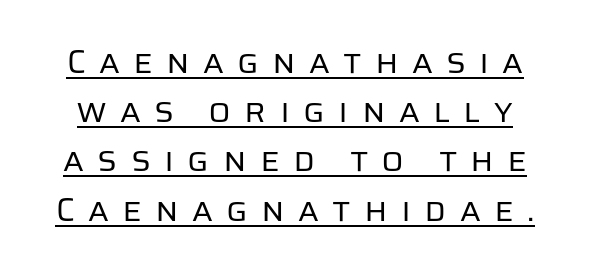
{"serif": "no", "italic": "no", "bold": "no", "weight": "regular", "width": "normal", "stroke_contrast": "low", "x_height": "large", "monospaced": "no", "underline": "yes", "line_spacing": "normal", "line_spacing_ratio": 1.49, "letter_spacing": "wide", "letter_spacing_em": 0.4, "glyph_px": 33}
